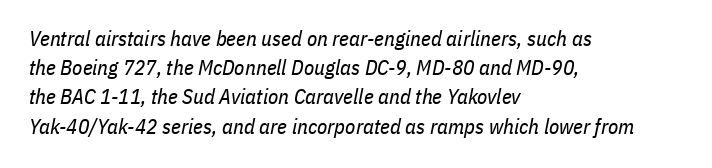
The image shows 21 px text type, italic (leaning right); set left-aligned, normal line spacing (1.39x), normal letter spacing, not underlined.
